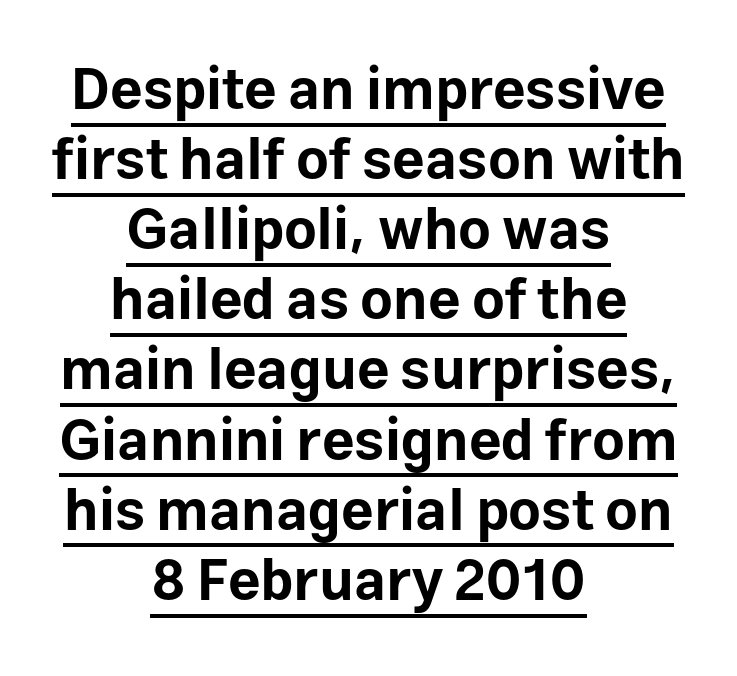
Q: Is the text bold? A: Yes.
Q: Is the text italic (slanted)? A: No, it is upright.
Q: Is the typeface a serif or a sans-serif typeface? A: Sans-serif.
Q: Is the text underlined? A: Yes.
Q: How is the paragraph aligned? A: Centered.
Q: Is the spacing between letters normal or unusually wide? A: Normal.
Q: Width (condensed, normal, or wide)? A: Normal.
Q: Stroke contrast? A: Low.
Q: x-height? A: Medium.
Q: Monospaced? A: No.
